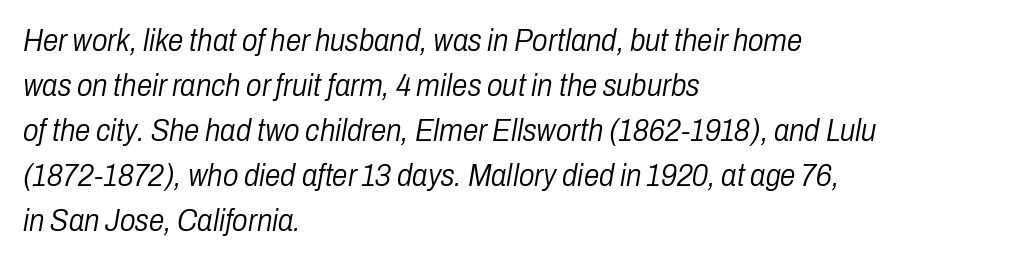
Rows of type keep a routine distance in the vertical direction. Every row of glyphs begins at an identical x-position on the left. Heaviness? Minimal to ordinary, like unemphasized prose. These lines were composed using italics. Look at the tracking — it's just the regular setting, nothing added. The specimen omits any rule beneath the text block's lines.
